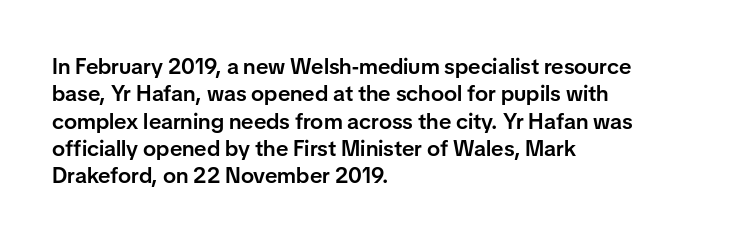
Q: Is the text bold? A: Semi-bold.
Q: Is the text italic (slanted)? A: No, it is upright.
Q: Is the text underlined? A: No.
Q: How is the paragraph aligned? A: Left-aligned.
Q: Is the spacing between letters normal or unusually wide? A: Normal.
